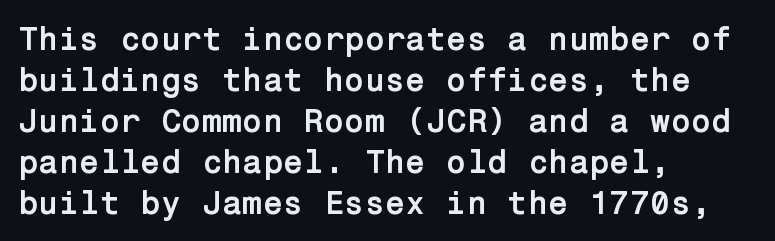
Q: Is the text bold? A: Yes.
Q: Is the text italic (slanted)? A: No, it is upright.
Q: Is the typeface a serif or a sans-serif typeface? A: Sans-serif.
Q: Is the text underlined? A: No.
Q: How is the paragraph aligned? A: Left-aligned.
Q: Is the spacing between letters normal or unusually wide? A: Normal.
Q: Width (condensed, normal, or wide)? A: Normal.
Q: Stroke contrast? A: Low.
Q: x-height? A: Medium.
